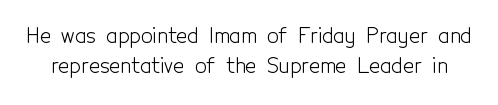
The line texture is even and compact thanks to regular tracking. Rows of type keep a routine distance in the vertical direction. The space directly below the letters is spotless. The letters stand upright; this is a roman face. The strokes carry an ordinary text weight at most.
